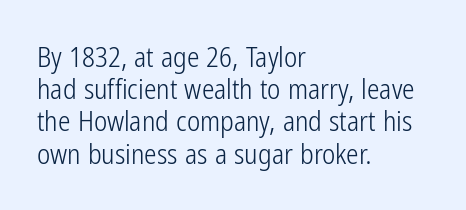
The image shows 28 px light, condensed sans-serif type, upright; set left-aligned, tight line spacing (1.15x), normal letter spacing, not underlined; low stroke contrast and a medium x-height.
